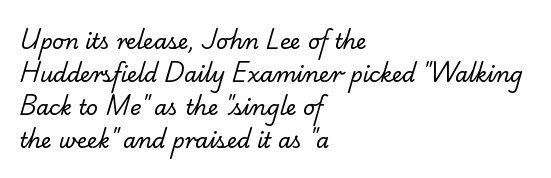
{"bold": "no", "underline": "no", "align": "left", "line_spacing": "normal", "line_spacing_ratio": 1.57, "letter_spacing": "normal", "letter_spacing_em": 0.0, "glyph_px": 21}
